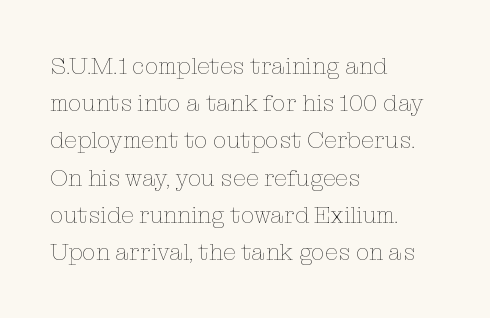
Ordinary non-slanted type is in use. This sample uses plain, unmodified letter spacing. Has an underline been added? It has not. The designer left line spacing at the default. The cut favours lightness, reaching ordinary text weight at its darkest. Layout note: lines flush left.
